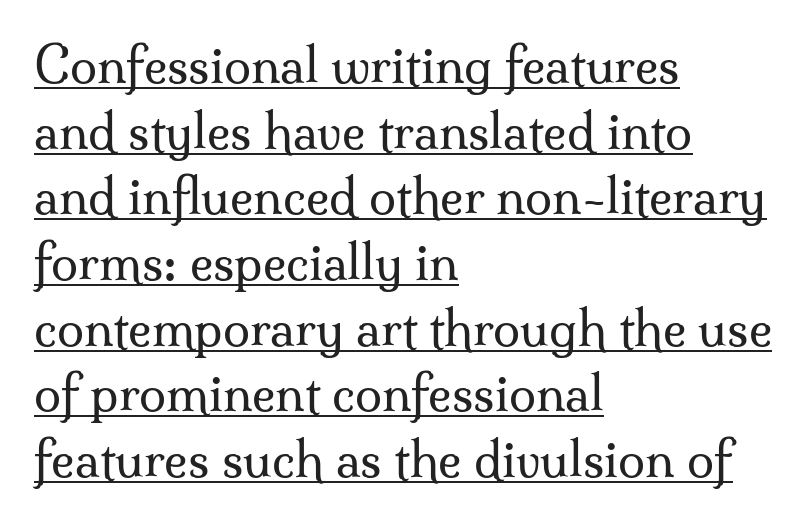
Q: Is the text bold? A: No.
Q: Is the text italic (slanted)? A: No, it is upright.
Q: Is the typeface a serif or a sans-serif typeface? A: Serif.
Q: Is the text underlined? A: Yes.
Q: How is the paragraph aligned? A: Left-aligned.
Q: Is the spacing between letters normal or unusually wide? A: Normal.
Q: Is the spacing between lines tight, normal or loose? A: Normal.
Q: Width (condensed, normal, or wide)? A: Normal.
Q: Stroke contrast? A: Medium.
Q: x-height? A: Small.
Q: Monospaced? A: No.
